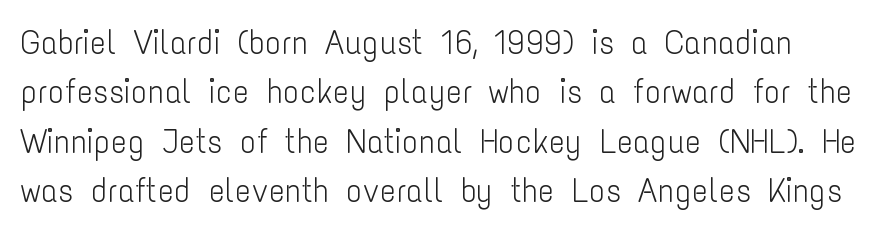
{"serif": "no", "italic": "no", "bold": "no", "weight": "light", "width": "condensed", "stroke_contrast": "low", "x_height": "medium", "monospaced": "no", "underline": "no", "line_spacing": "normal", "line_spacing_ratio": 1.45, "letter_spacing": "normal", "letter_spacing_em": 0.0, "glyph_px": 34}
